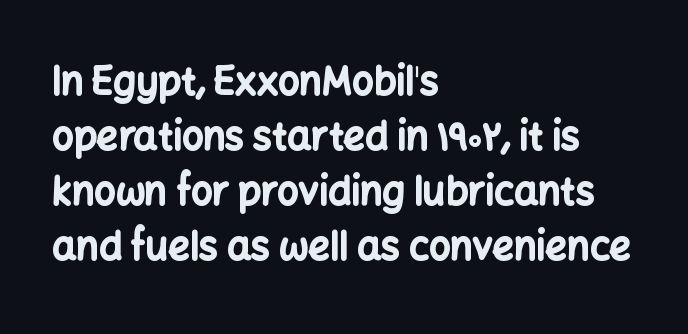
Q: Is the text bold? A: Yes.
Q: Is the text italic (slanted)? A: No, it is upright.
Q: Is the typeface a serif or a sans-serif typeface? A: Sans-serif.
Q: Is the text underlined? A: No.
Q: How is the paragraph aligned? A: Left-aligned.
Q: Is the spacing between letters normal or unusually wide? A: Normal.
Q: Is the spacing between lines tight, normal or loose? A: Normal.
Q: Width (condensed, normal, or wide)? A: Normal.
Q: Stroke contrast? A: Low.
Q: x-height? A: Medium.
Q: Monospaced? A: No.
